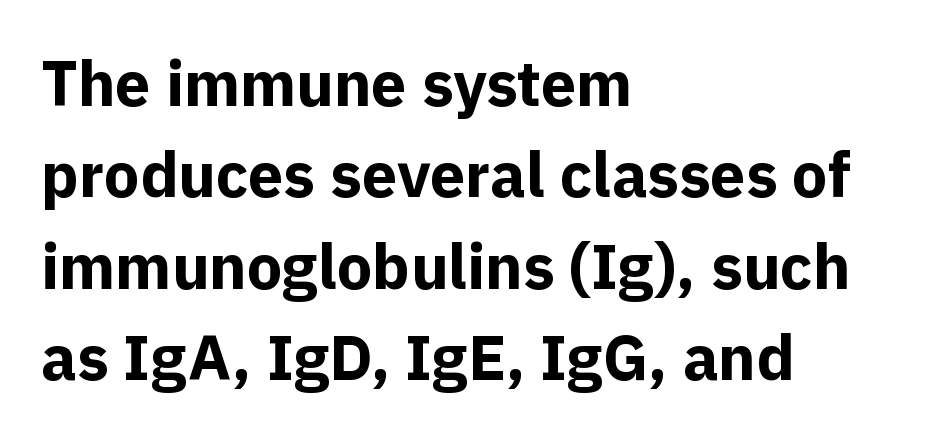
Observe the absence of serifs on each vertical stroke in this sample. Every stem runs plumb, perpendicular to the baseline. The letterforms sit shoulder to shoulder at normal distance. Look at the stroke-to-counter ratio: heavy, a bold. Does the copy run flush right? No — it runs flush left. These lines are rendered in a variable-pitch font.
